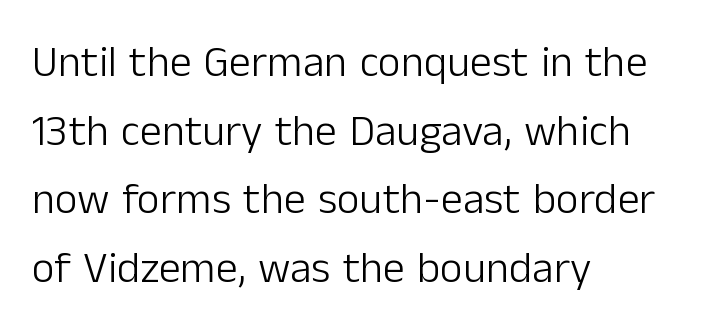
What's the leading like? Ordinary, nothing unusual. This sample has the flowing, uneven cadence of proportional lettering. This is the regular roman posture of the typeface. A typesetter would call this zero additional tracking. A quiet, ordinary-to-light weight characterises the typeface. Horizontally, the lines are justified to the leading edge only.
